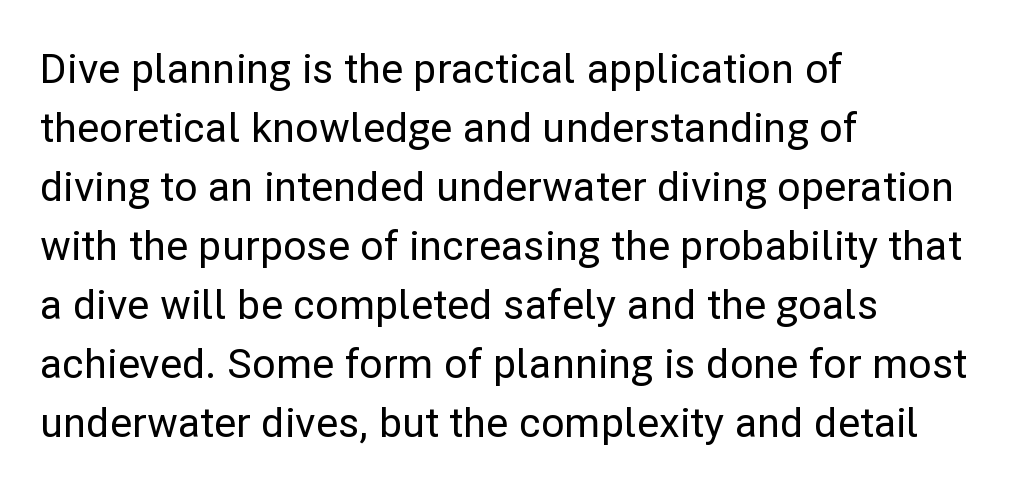
Looks like regular typesetting: each glyph gets only the width it needs. Leading: standard. This rendering leaves character spacing at its baseline value. Only glyphs here, with clear space below each row.
